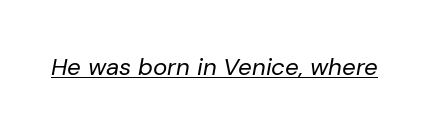
Think standard paragraph weight, or any step lighter than that. Notice how the stems are inclined rather than vertical — that's the hallmark of italics. The letters sit at their default tracking, neither squeezed nor spread. Check the space under the baseline: a stroke is drawn there.
